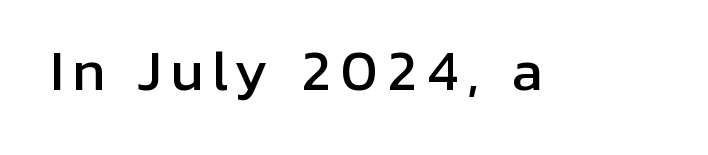
{"serif": "no", "italic": "no", "width": "normal", "stroke_contrast": "low", "x_height": "medium", "monospaced": "no", "underline": "no", "glyph_px": 52}
